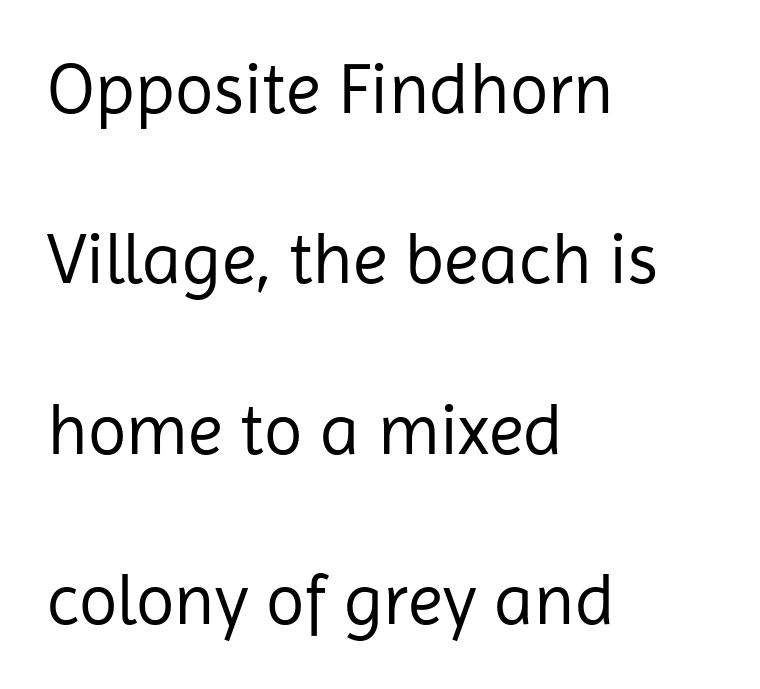
The image shows 71 px regular-weight sans-serif type, upright; set left-aligned, loose line spacing (2.4x), normal letter spacing, not underlined; low stroke contrast and a medium x-height.
